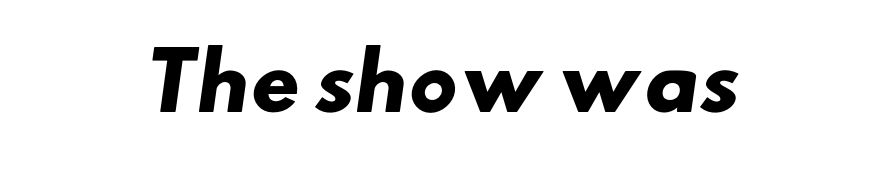
The image shows 76 px heavy, wide sans-serif type; set normal letter spacing, not underlined; low stroke contrast and a small x-height.
